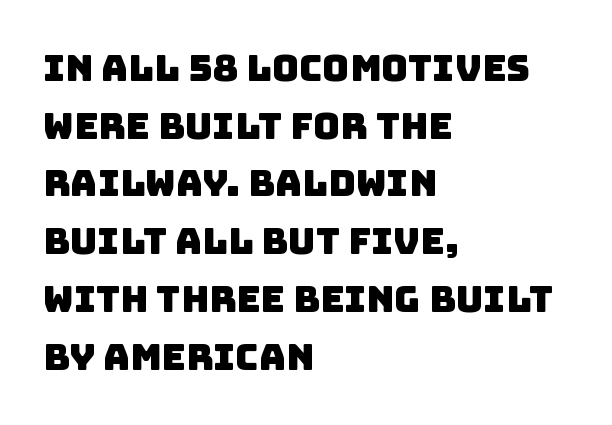
{"serif": "no", "width": "normal", "stroke_contrast": "low", "x_height": "large", "monospaced": "no", "underline": "no", "align": "left", "line_spacing": "normal", "line_spacing_ratio": 1.56, "letter_spacing": "normal", "letter_spacing_em": 0.0, "glyph_px": 37}
